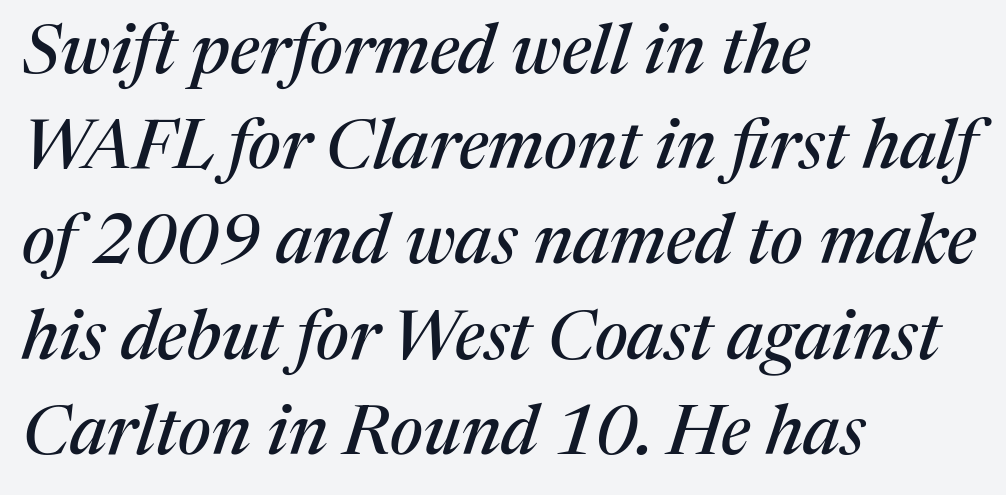
Q: Is the text italic (slanted)? A: Yes, it leans right by about 17 degrees.
Q: Is the typeface a serif or a sans-serif typeface? A: Serif.
Q: Is the text underlined? A: No.
Q: How is the paragraph aligned? A: Left-aligned.
Q: Is the spacing between letters normal or unusually wide? A: Normal.
Q: Is the spacing between lines tight, normal or loose? A: Normal.
Q: Width (condensed, normal, or wide)? A: Normal.
Q: Stroke contrast? A: Medium.
Q: x-height? A: Medium.
Q: Monospaced? A: No.
